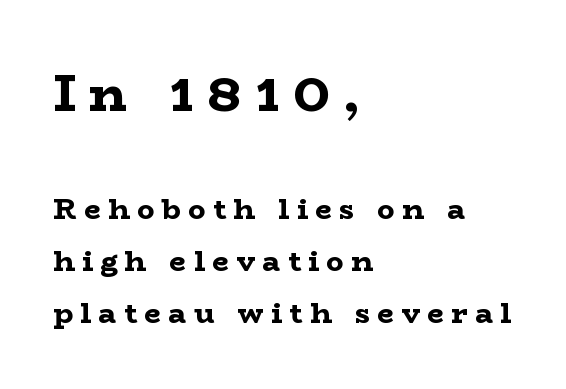
Each letter keeps its own natural width here, so spacing adapts to shape. The letters in the upper block stand taller than those in the block below. How heavy is the stroke? Heavy — this is a bold. The line texture is sparse and dotted thanks to wide tracking. Every row of glyphs begins at an identical x-position on the left. Underline: absent.
